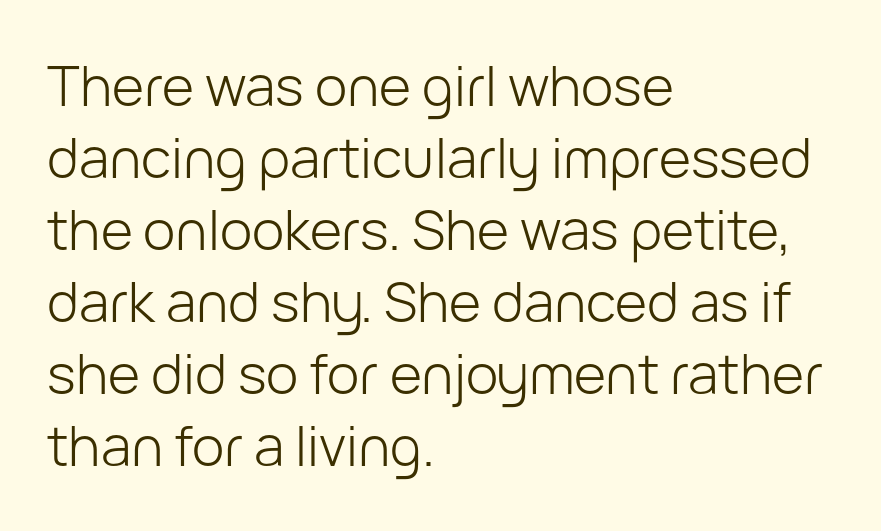
The image shows 55 px light sans-serif type, upright; set left-aligned, normal line spacing (1.31x), normal letter spacing, not underlined; low stroke contrast and a medium x-height.
